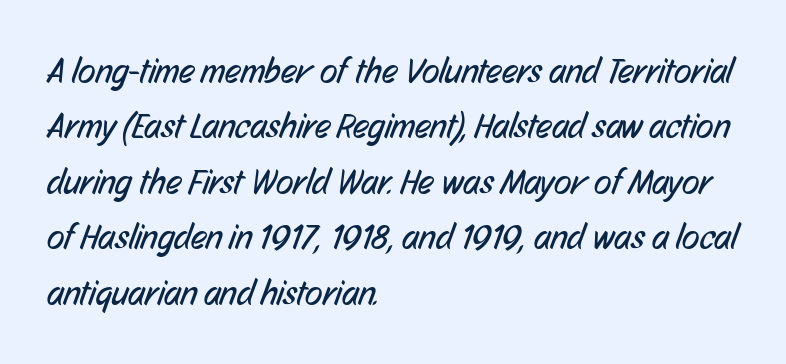
Note the varied advance widths — an 'i' is clearly narrower than an 'm'. Alignment: flush left. You could call the tracking neutral — neither tight nor loose. Nothing sits at the stroke ends, so this counts as sans-serif. Unmarked baselines from the first word to the last. The block of text has a typical density, with ordinary space between rows.
